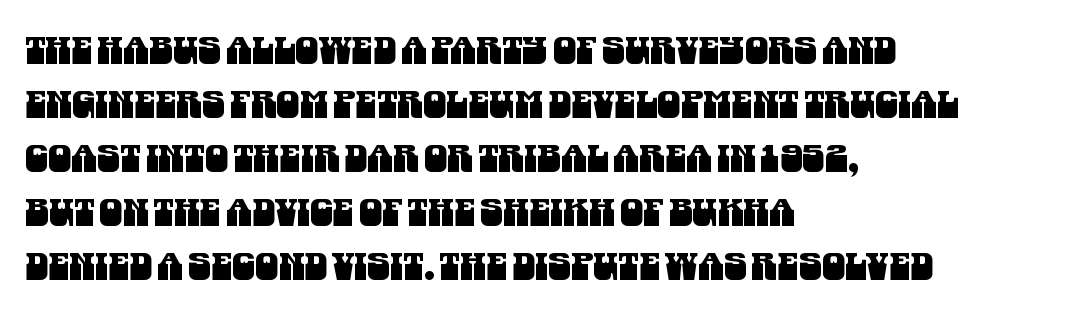
Q: Is the typeface a serif or a sans-serif typeface? A: Sans-serif.
Q: Is the text underlined? A: No.
Q: How is the paragraph aligned? A: Left-aligned.
Q: Is the spacing between letters normal or unusually wide? A: Normal.
Q: Is the spacing between lines tight, normal or loose? A: Normal.
Q: Width (condensed, normal, or wide)? A: Condensed.
Q: Stroke contrast? A: Medium.
Q: x-height? A: Large.
Q: Monospaced? A: No.
